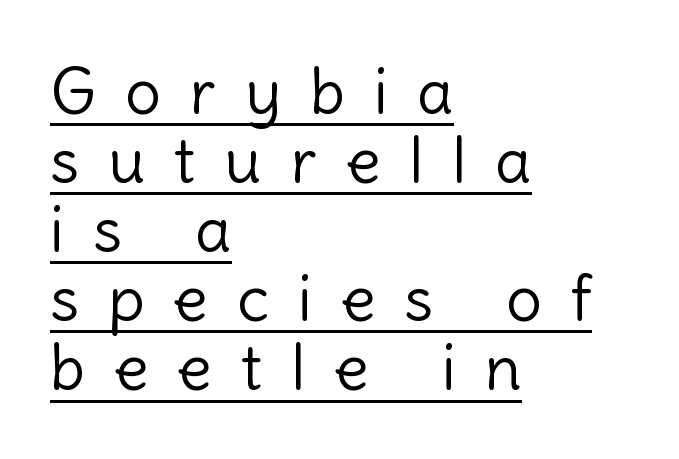
The image shows 64 px light sans-serif type, upright; set left-aligned, tight line spacing (1.08x), unusually wide letter spacing (+0.45 em), underlined; a medium x-height.
